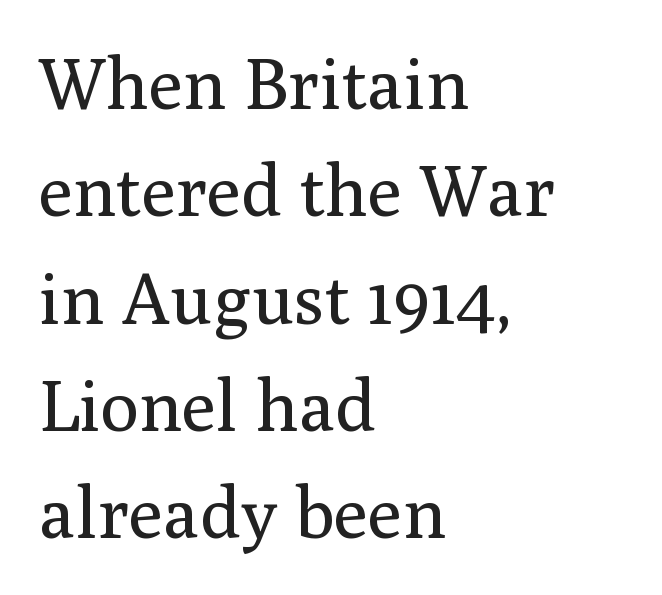
Q: Is the text bold? A: No.
Q: Is the text italic (slanted)? A: No, it is upright.
Q: Is the typeface a serif or a sans-serif typeface? A: Serif.
Q: Is the text underlined? A: No.
Q: How is the paragraph aligned? A: Left-aligned.
Q: Is the spacing between letters normal or unusually wide? A: Normal.
Q: Is the spacing between lines tight, normal or loose? A: Normal.
Q: Width (condensed, normal, or wide)? A: Normal.
Q: Stroke contrast? A: Medium.
Q: x-height? A: Medium.
Q: Monospaced? A: No.
